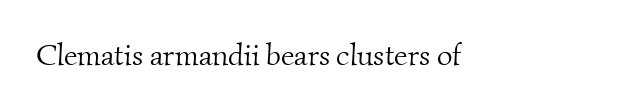
The letterforms sit shoulder to shoulder at normal distance. Examine the stroke ends and you'll spot serifs. You could not count columns in this text — the font is proportionally spaced. Descenders hang freely into open space. No letter is thick-stroked: the sample isn't bold.
